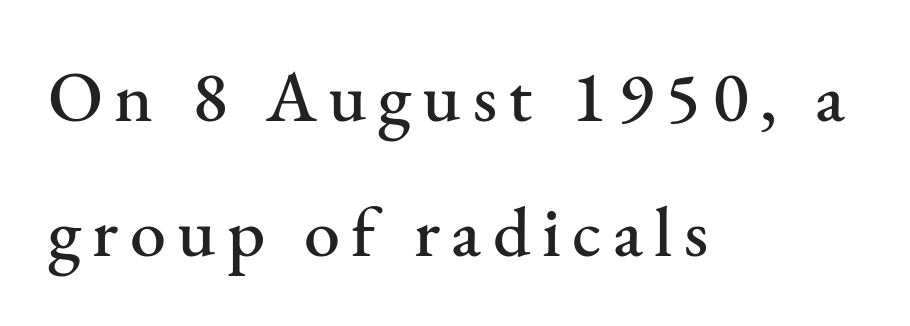
{"serif": "yes", "italic": "no", "width": "normal", "stroke_contrast": "medium", "x_height": "small", "monospaced": "no", "underline": "no", "align": "left", "line_spacing_ratio": 1.87, "glyph_px": 72}
